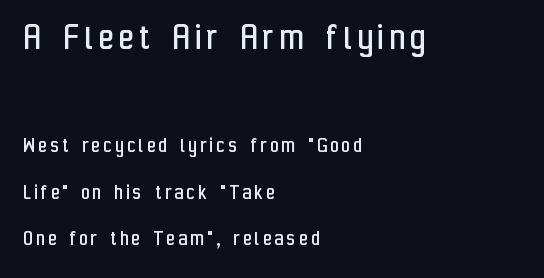
{"serif": "no", "italic": "no", "bold": "no", "weight": "regular", "width": "condensed", "stroke_contrast": "low", "x_height": "medium", "monospaced": "no", "underline": "no", "align": "left", "line_spacing": "loose", "line_spacing_ratio": 2.04, "larger_block": "first", "size_ratio": 1.74, "glyph_px": 40}
